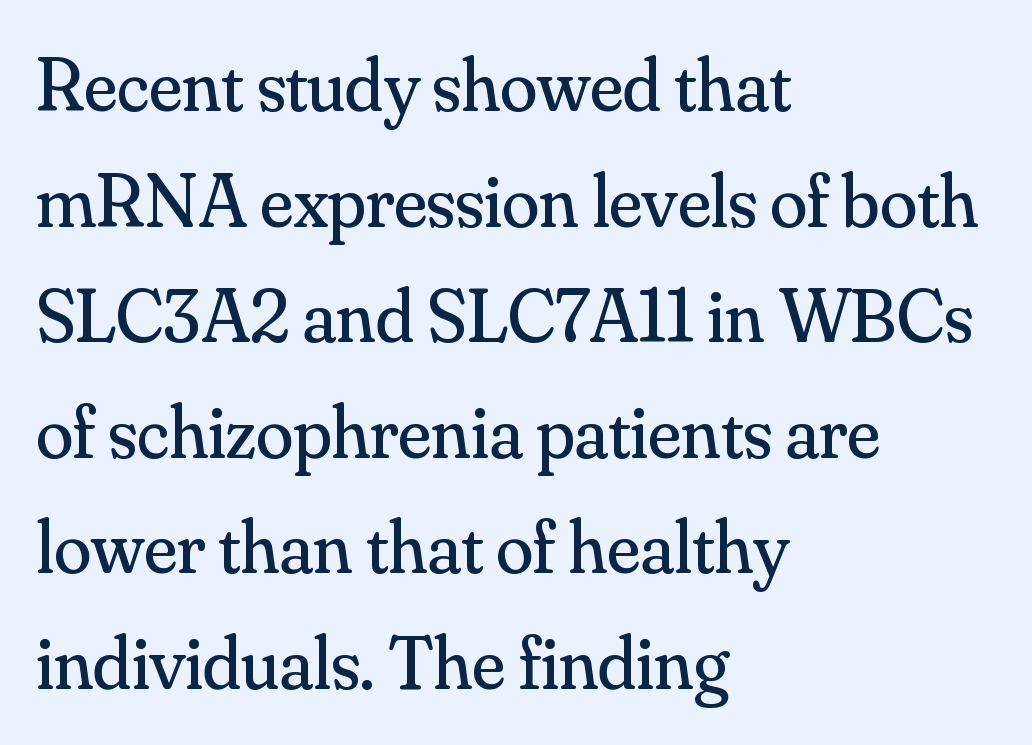
Q: Is the text bold? A: No.
Q: Is the text italic (slanted)? A: No, it is upright.
Q: Is the typeface a serif or a sans-serif typeface? A: Serif.
Q: Is the text underlined? A: No.
Q: How is the paragraph aligned? A: Left-aligned.
Q: Is the spacing between letters normal or unusually wide? A: Normal.
Q: Is the spacing between lines tight, normal or loose? A: Normal.
Q: Width (condensed, normal, or wide)? A: Normal.
Q: Stroke contrast? A: Medium.
Q: x-height? A: Small.
Q: Monospaced? A: No.
